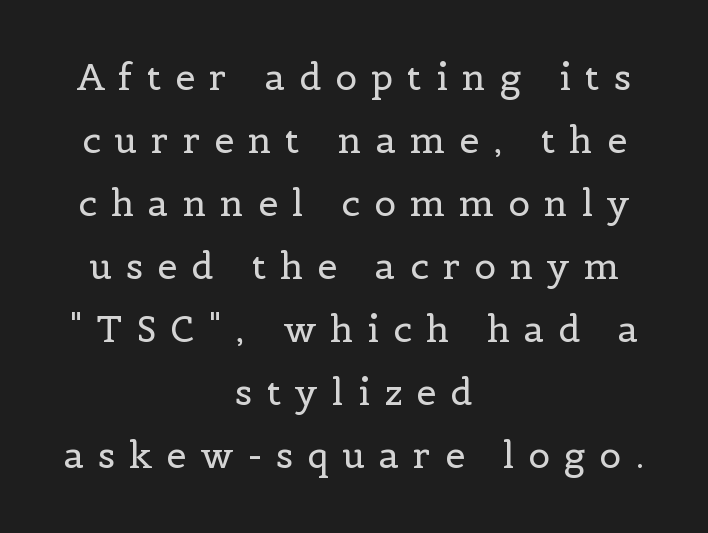
Q: Is the text bold? A: No.
Q: Is the text italic (slanted)? A: No, it is upright.
Q: Is the typeface a serif or a sans-serif typeface? A: Serif.
Q: Is the text underlined? A: No.
Q: How is the paragraph aligned? A: Centered.
Q: Is the spacing between letters normal or unusually wide? A: Unusually wide.
Q: Width (condensed, normal, or wide)? A: Normal.
Q: x-height? A: Medium.
Q: Monospaced? A: No.
